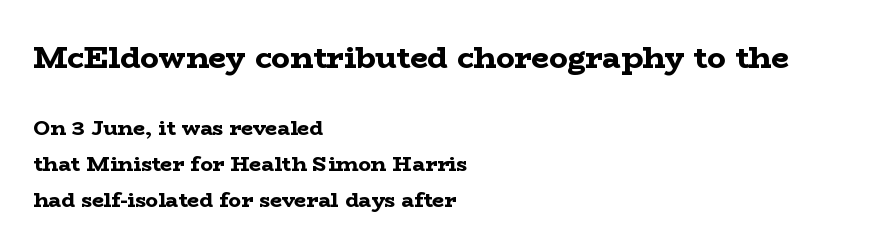
How are the letters spaced? Ordinarily, with no added tracking. Does the bottom block carry the larger type? No, the top block does. On the weight axis this lands at bold, roughly 700. The lettering stays uniformly vertical, giving the passage a roman look. Spacing verdict: proportional, widths tailored to each character.
